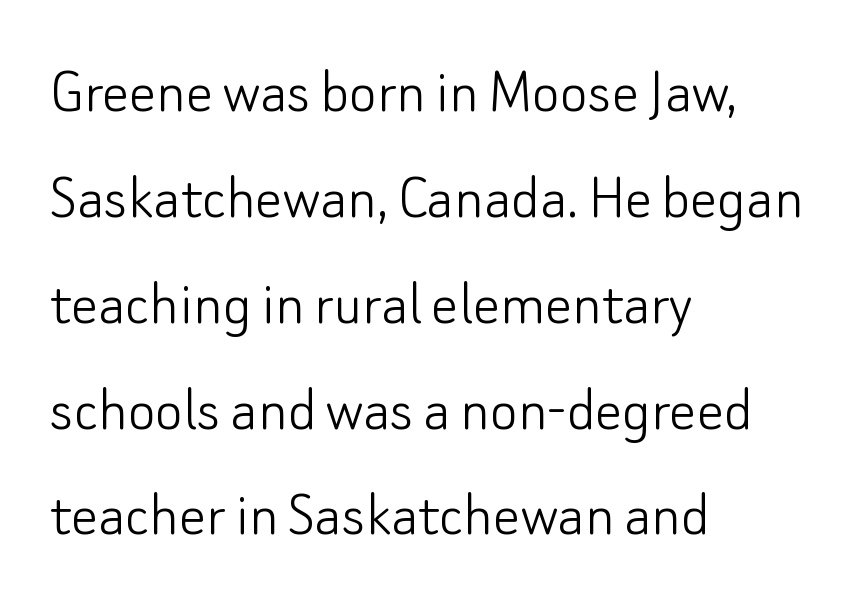
The strip under each line holds only bare page. The passage shown is typeset with a sans-serif family. Posture: upright roman. The strokes are not fattened; the text isn't bold. This sample keeps an unexceptional amount of space between lines.
